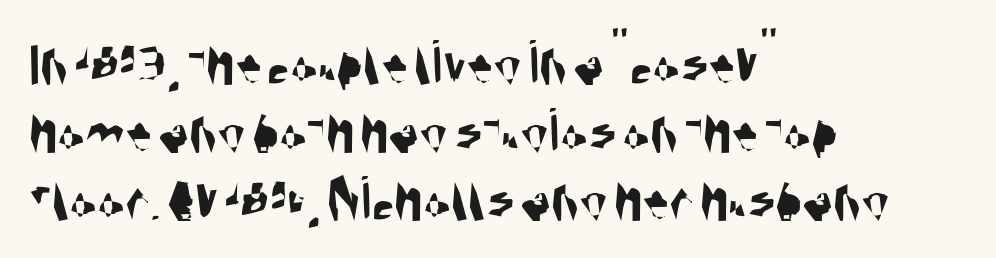
{"serif": "no", "width": "condensed", "stroke_contrast": "medium", "x_height": "large", "monospaced": "no", "underline": "no", "align": "left", "line_spacing": "tight", "line_spacing_ratio": 1.06, "letter_spacing": "normal", "letter_spacing_em": 0.0, "glyph_px": 64}
